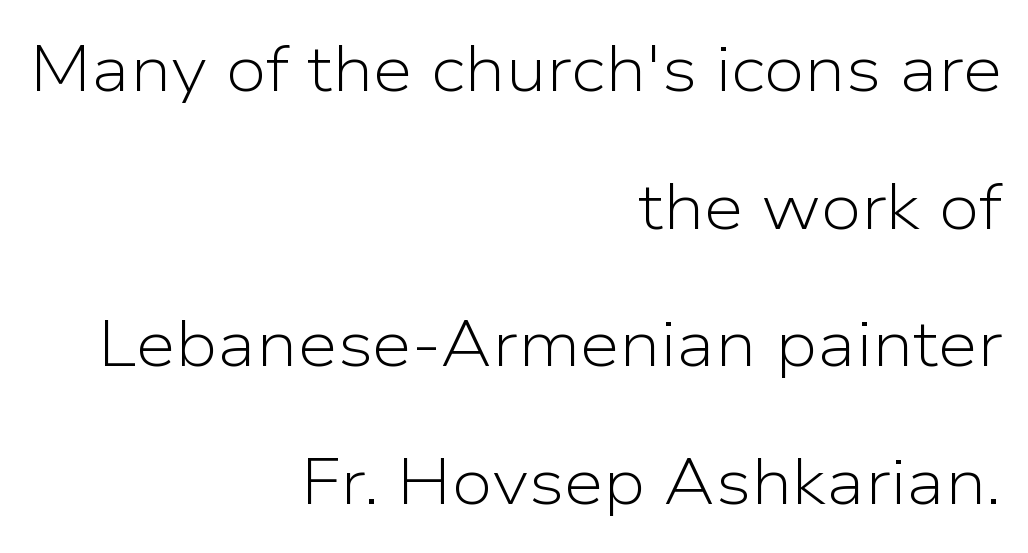
Rule under the text: the space is simply empty. The rendering uses natural spacing where letterforms have individual widths. Every character sits straight up, as roman type does. In terms of letterspacing, this is plain default setting. Vertically, the passage feels expansive, rows floating well apart. A quiet, ordinary-to-light weight characterises the typeface.
